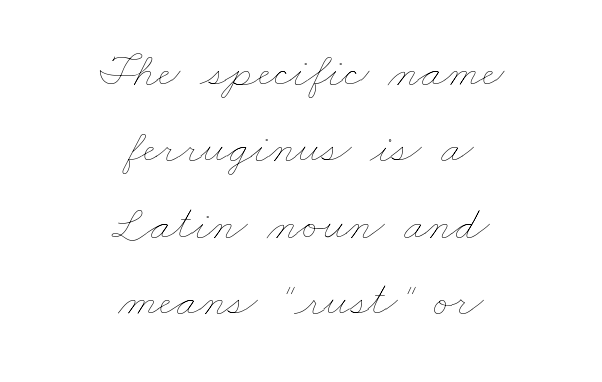
A student would call this center alignment; a typographer would say set centered. Each row of text sits above clean, open space. Characters follow at the spacing the type designer built in. Evenly set lines give the paragraph a standard silhouette. You could not count columns in this text — the font is proportionally spaced.
